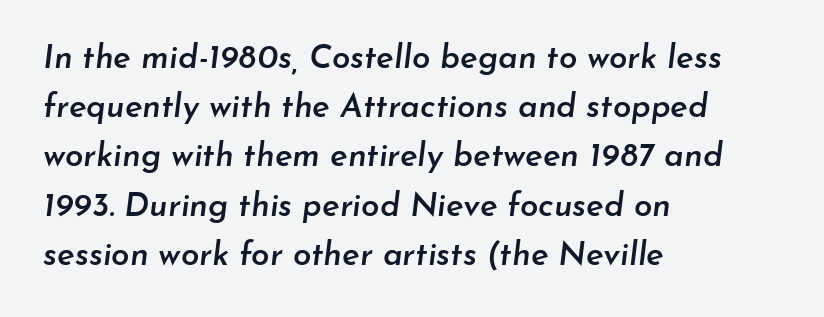
The image shows 33 px semibold type, italic (leaning right); set left-aligned, normal line spacing (1.49x), normal letter spacing, not underlined; low stroke contrast and a small x-height.
